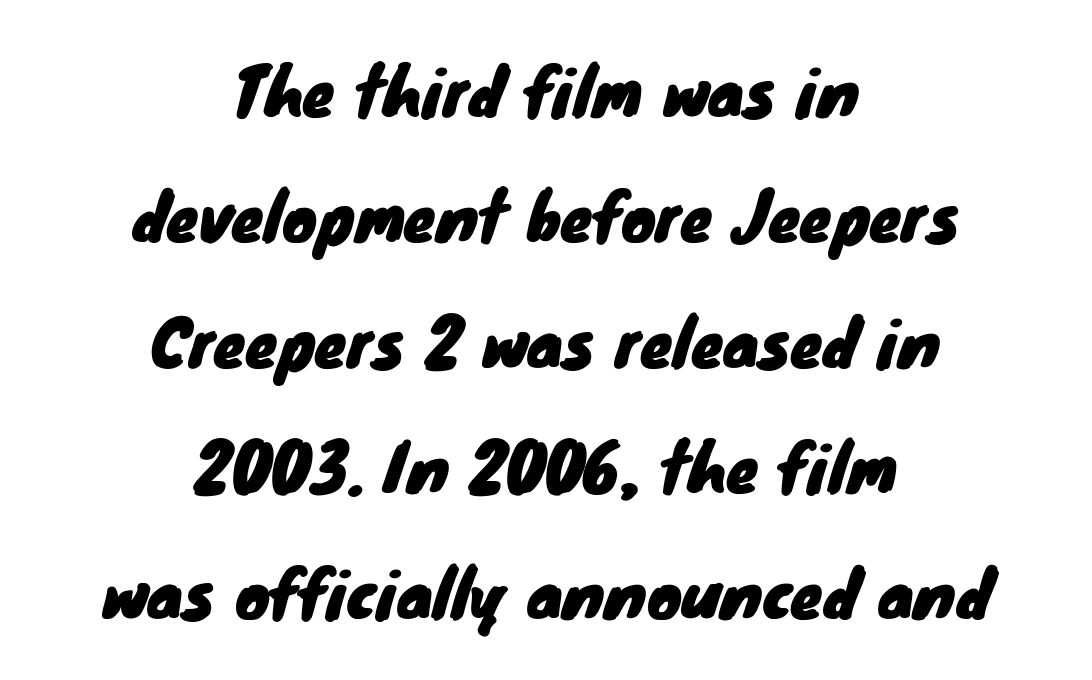
{"serif": "no", "width": "normal", "stroke_contrast": "low", "x_height": "small", "monospaced": "no", "underline": "no", "align": "center", "line_spacing": "loose", "line_spacing_ratio": 1.93, "letter_spacing": "normal", "letter_spacing_em": 0.0, "glyph_px": 65}
